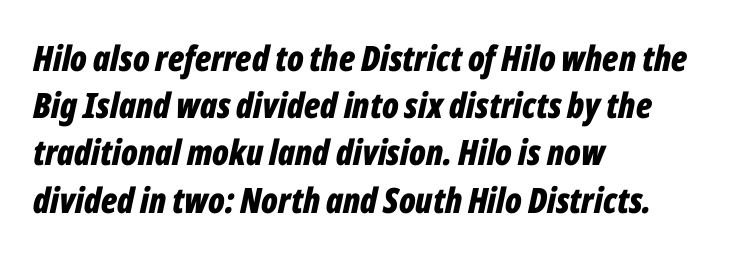
{"italic": "yes", "lean": "right", "slant_degrees": 12, "bold": "yes", "weight": "bold", "width": "condensed", "stroke_contrast": "low", "x_height": "medium", "monospaced": "no", "underline": "no", "align": "left", "line_spacing": "normal", "line_spacing_ratio": 1.35, "letter_spacing": "normal", "letter_spacing_em": 0.0, "glyph_px": 35}
